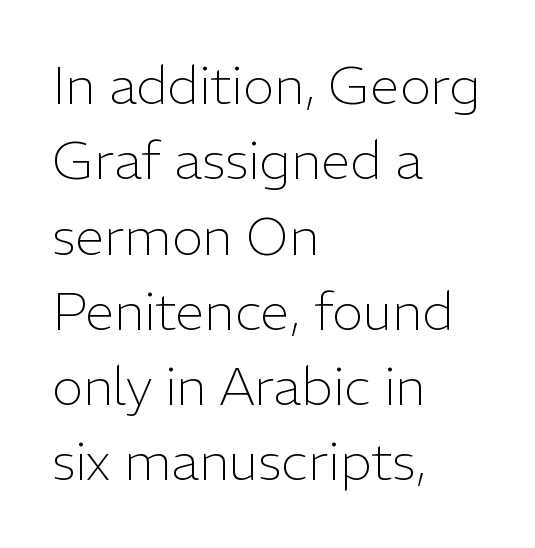
{"serif": "no", "italic": "no", "bold": "no", "weight": "light", "width": "normal", "stroke_contrast": "low", "x_height": "medium", "monospaced": "no", "underline": "no", "align": "left", "line_spacing": "normal", "line_spacing_ratio": 1.42, "letter_spacing": "normal", "letter_spacing_em": 0.0, "glyph_px": 53}
